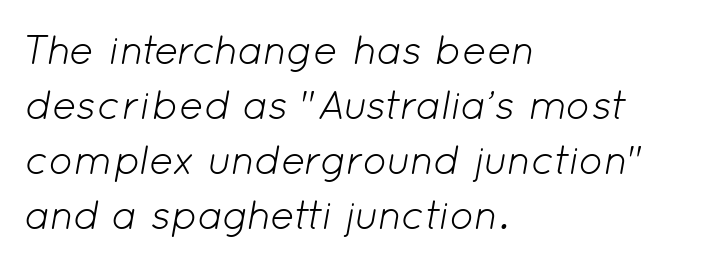
{"italic": "yes", "lean": "right", "slant_degrees": 12, "bold": "no", "weight": "light", "width": "normal", "stroke_contrast": "low", "x_height": "medium", "monospaced": "no", "underline": "no", "align": "left", "line_spacing": "normal", "line_spacing_ratio": 1.34, "letter_spacing": "normal", "letter_spacing_em": 0.0, "glyph_px": 41}
